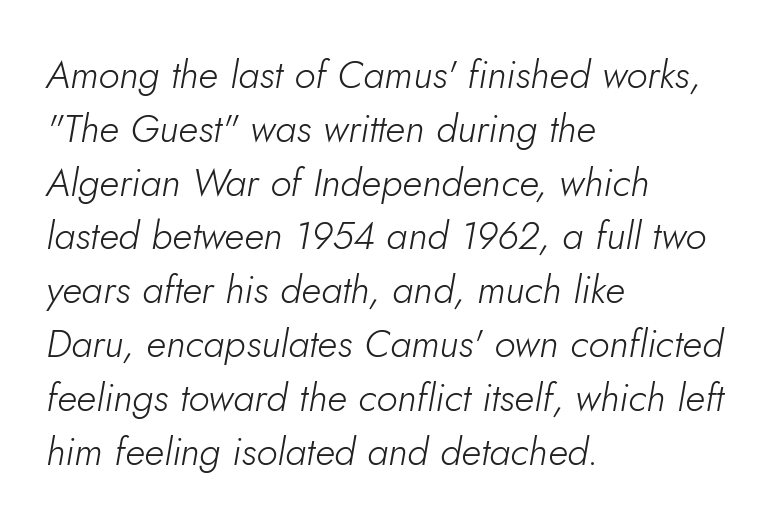
Q: Is the text bold? A: No.
Q: Is the text italic (slanted)? A: Yes, it leans right by about 5 degrees.
Q: Is the text underlined? A: No.
Q: How is the paragraph aligned? A: Left-aligned.
Q: Is the spacing between letters normal or unusually wide? A: Normal.
Q: Is the spacing between lines tight, normal or loose? A: Normal.
Q: Width (condensed, normal, or wide)? A: Normal.
Q: Stroke contrast? A: Low.
Q: x-height? A: Small.
Q: Monospaced? A: No.
